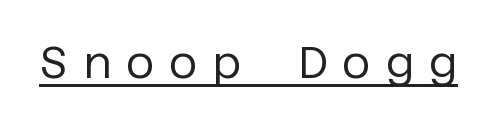
The image shows 45 px regular-weight sans-serif type, upright; set unusually wide letter spacing (+0.31 em), underlined; low stroke contrast and a large x-height.
